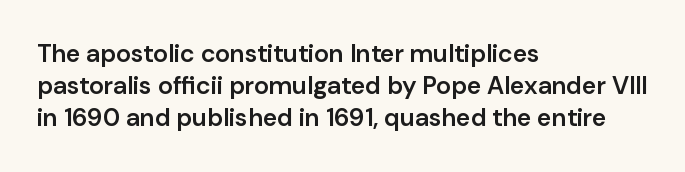
The image shows 25 px text type, upright; set left-aligned, normal line spacing (1.29x), normal letter spacing, not underlined.
